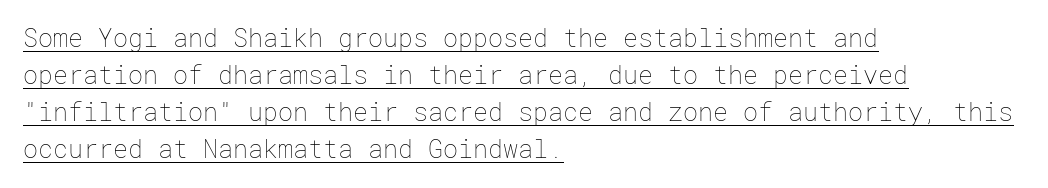
The image shows 25 px text type, upright; set left-aligned, normal line spacing (1.48x), normal letter spacing, underlined.
